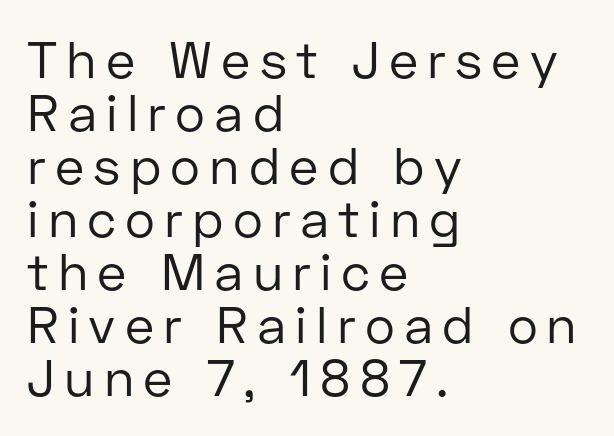
{"serif": "no", "italic": "no", "bold": "no", "weight": "regular", "width": "normal", "stroke_contrast": "low", "x_height": "medium", "monospaced": "no", "underline": "no", "align": "left", "line_spacing": "tight", "line_spacing_ratio": 1.04, "glyph_px": 51}
